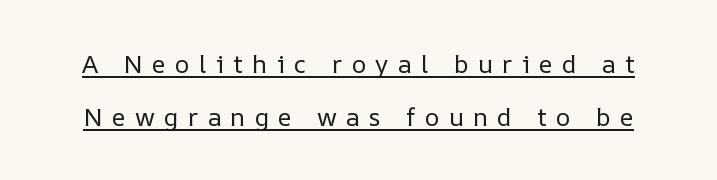
{"italic": "no", "bold": "no", "underline": "yes", "line_spacing": "loose", "line_spacing_ratio": 2.11, "letter_spacing": "wide", "letter_spacing_em": 0.37, "glyph_px": 25}
